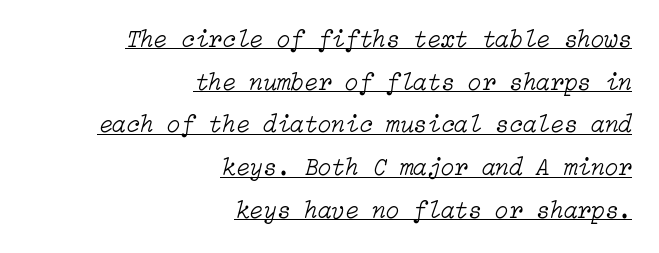
Q: Is the text bold? A: No.
Q: Is the text italic (slanted)? A: Yes, it leans right by about 15 degrees.
Q: Is the text underlined? A: Yes.
Q: How is the paragraph aligned? A: Right-aligned.
Q: Is the spacing between letters normal or unusually wide? A: Normal.
